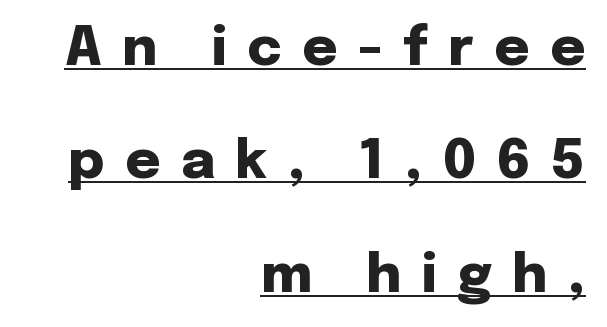
The font is running at its bold setting. The horizontal fit of the characters is loose and conspicuously gappy. Posture: upright roman. What's the leading like? Stretched, with rows far apart. All the whitespace from short lines collects on the left.
